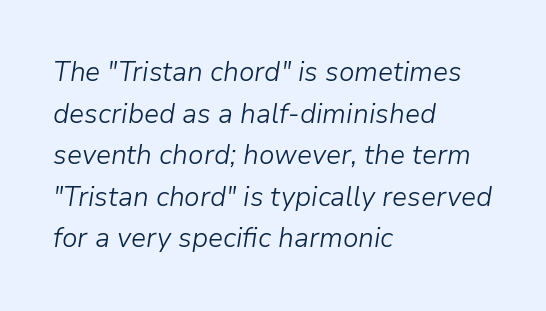
{"italic": "yes", "lean": "right", "slant_degrees": 9, "bold": "no", "underline": "no", "align": "left", "line_spacing": "normal", "line_spacing_ratio": 1.54, "letter_spacing": "normal", "letter_spacing_em": 0.0, "glyph_px": 27}
